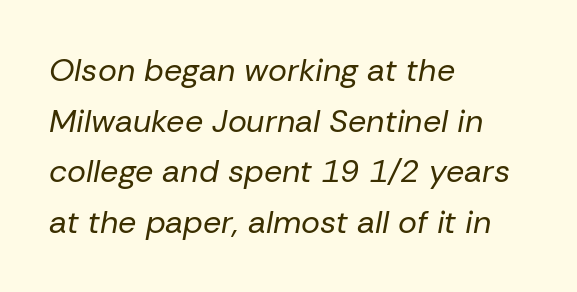
Q: Is the text bold? A: No.
Q: Is the text italic (slanted)? A: Yes, it leans right by about 10 degrees.
Q: Is the text underlined? A: No.
Q: How is the paragraph aligned? A: Left-aligned.
Q: Is the spacing between letters normal or unusually wide? A: Normal.
Q: Is the spacing between lines tight, normal or loose? A: Normal.
Q: Width (condensed, normal, or wide)? A: Normal.
Q: Stroke contrast? A: Low.
Q: x-height? A: Medium.
Q: Monospaced? A: No.
